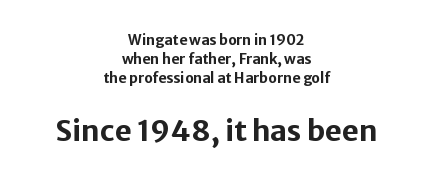
{"serif": "no", "italic": "no", "bold": "yes", "weight": "bold", "width": "normal", "stroke_contrast": "low", "x_height": "medium", "monospaced": "no", "underline": "no", "align": "center", "line_spacing": "normal", "line_spacing_ratio": 1.37, "letter_spacing": "normal", "letter_spacing_em": 0.0, "larger_block": "second", "size_ratio": 2.07, "glyph_px": 29}
